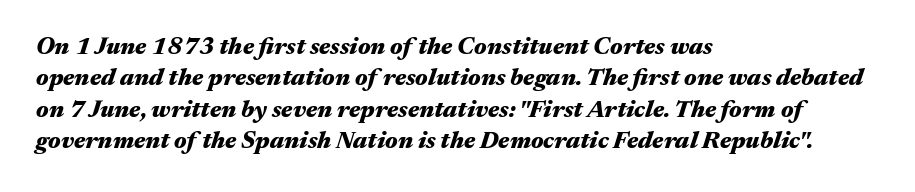
The image shows 24 px bold type, italic (leaning right); set left-aligned, normal line spacing (1.31x), normal letter spacing, not underlined.
